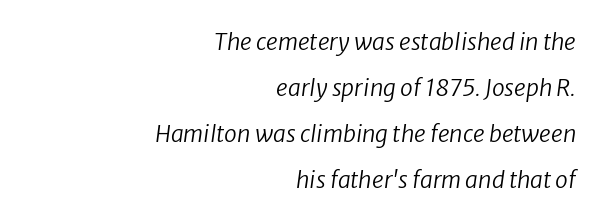
{"bold": "no", "underline": "no", "align": "right", "line_spacing": "loose", "line_spacing_ratio": 2.0, "letter_spacing": "normal", "letter_spacing_em": 0.0, "glyph_px": 23}
